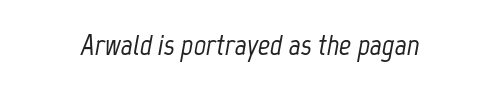
The letters sit at their default tracking, neither squeezed nor spread. Every character sits at an angle, as italics do. Lines of text with bare space underneath. You could not count columns in this text — the font is proportionally spaced.
